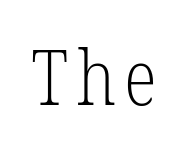
Q: Is the text bold? A: No.
Q: Is the text italic (slanted)? A: No, it is upright.
Q: Is the typeface a serif or a sans-serif typeface? A: Serif.
Q: Is the text underlined? A: No.
Q: Width (condensed, normal, or wide)? A: Condensed.
Q: Stroke contrast? A: Low.
Q: x-height? A: Medium.
Q: Monospaced? A: No.
